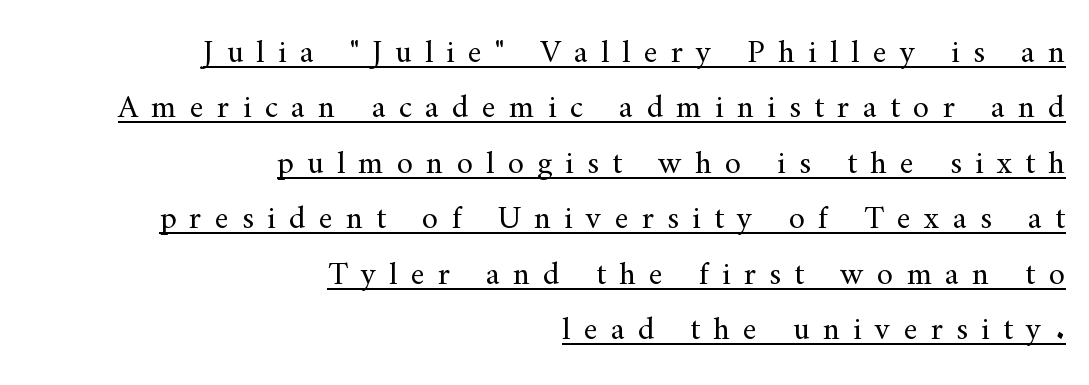
{"serif": "yes", "italic": "no", "bold": "no", "weight": "regular", "width": "normal", "stroke_contrast": "medium", "x_height": "small", "monospaced": "no", "underline": "yes", "align": "right", "line_spacing": "normal", "line_spacing_ratio": 1.68, "letter_spacing": "wide", "letter_spacing_em": 0.4, "glyph_px": 33}
